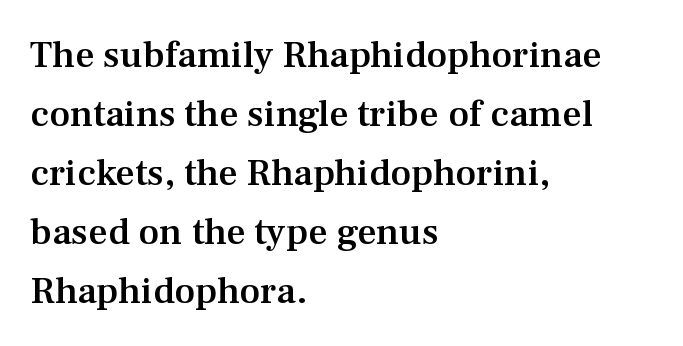
{"serif": "yes", "italic": "no", "bold": "semi", "weight": "semibold", "width": "normal", "stroke_contrast": "medium", "x_height": "medium", "monospaced": "no", "underline": "no", "align": "left", "line_spacing": "normal", "line_spacing_ratio": 1.55, "letter_spacing": "normal", "letter_spacing_em": 0.0, "glyph_px": 38}
